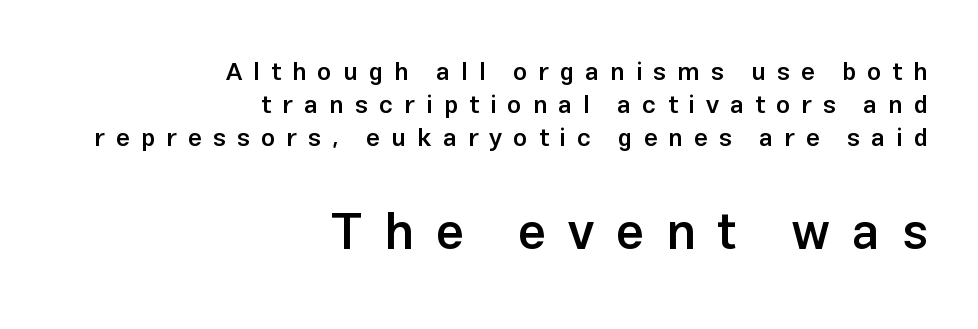
The image shows 50 px semibold sans-serif type, upright; set right-aligned, normal line spacing (1.33x), unusually wide letter spacing (+0.44 em), not underlined; the second (bottom) block is 2.0x larger; low stroke contrast and a medium x-height.
